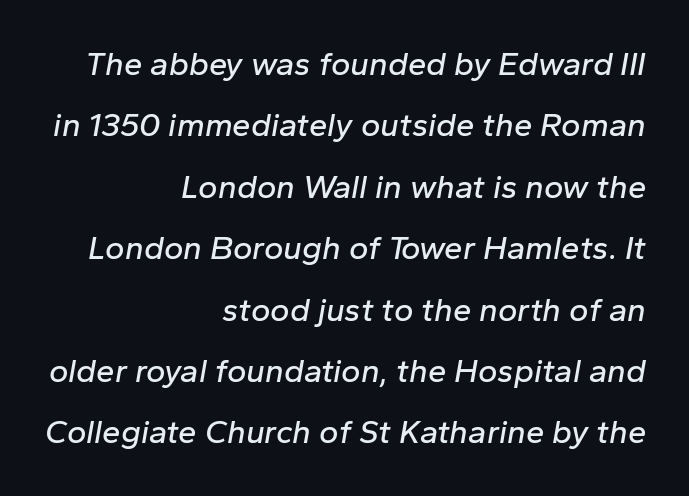
Q: Is the text italic (slanted)? A: Yes, it leans right by about 10 degrees.
Q: Is the text underlined? A: No.
Q: How is the paragraph aligned? A: Right-aligned.
Q: Is the spacing between letters normal or unusually wide? A: Normal.
Q: Width (condensed, normal, or wide)? A: Normal.
Q: Stroke contrast? A: Low.
Q: x-height? A: Medium.
Q: Monospaced? A: No.
